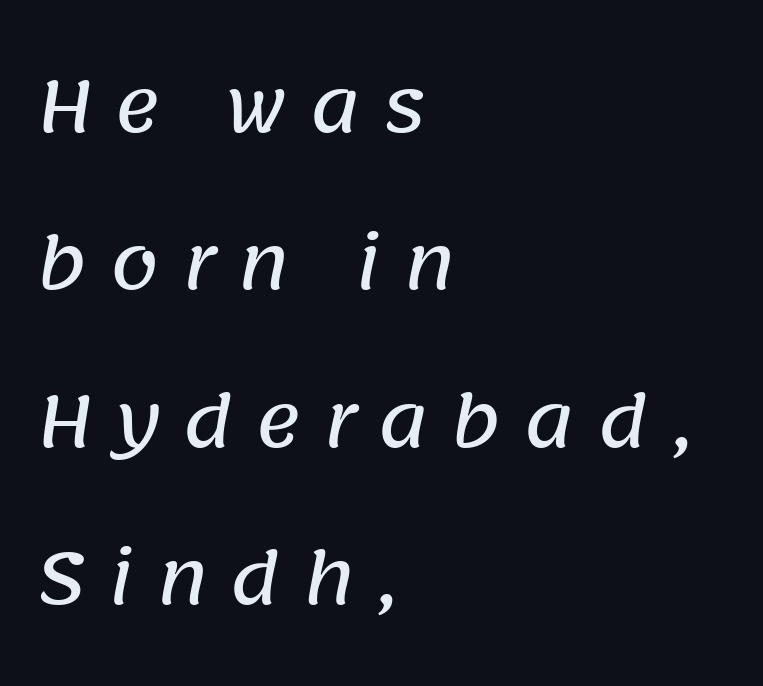
The image shows 70 px sans-serif type; set left-aligned, loose line spacing (2.25x), unusually wide letter spacing (+0.3 em), not underlined; low stroke contrast and a large x-height.
